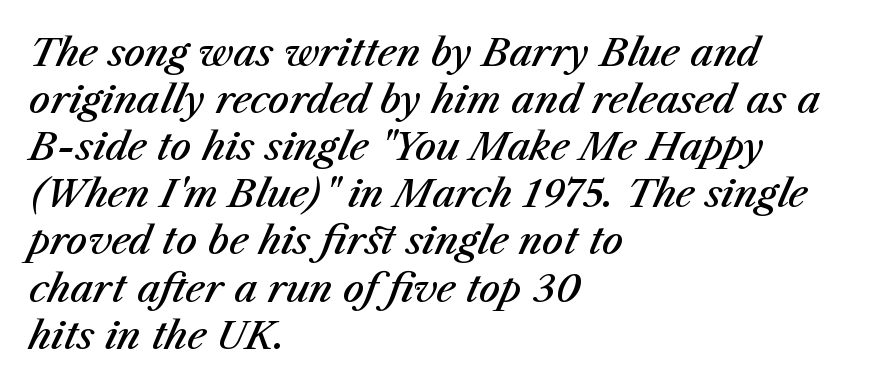
The setting favours the left margin, as ordinary paragraphs usually do. Think of a printed novel: that variable character pitch is what you see here. Words float on clear page, feet unadorned. This is moderately heavy type, rendered in semibold. Looking at the ascenders, they clearly lean.
